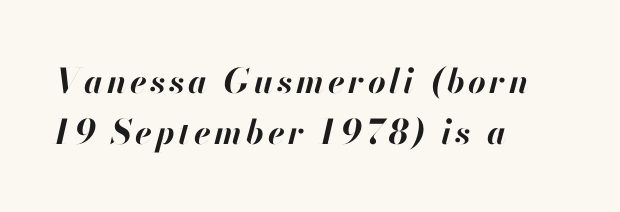
The image shows 34 px bold type, italic (leaning right); set left-aligned, normal line spacing (1.5x), not underlined; high stroke contrast and a small x-height.
